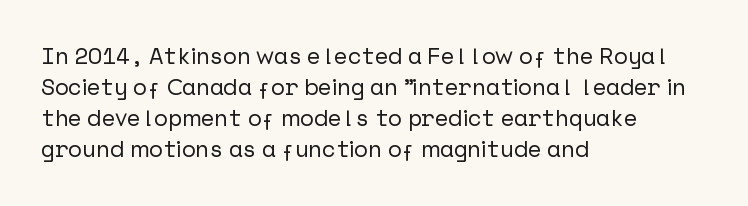
Q: Is the text italic (slanted)? A: No, it is upright.
Q: Is the text underlined? A: No.
Q: How is the paragraph aligned? A: Left-aligned.
Q: Is the spacing between letters normal or unusually wide? A: Normal.
Q: Is the spacing between lines tight, normal or loose? A: Normal.
